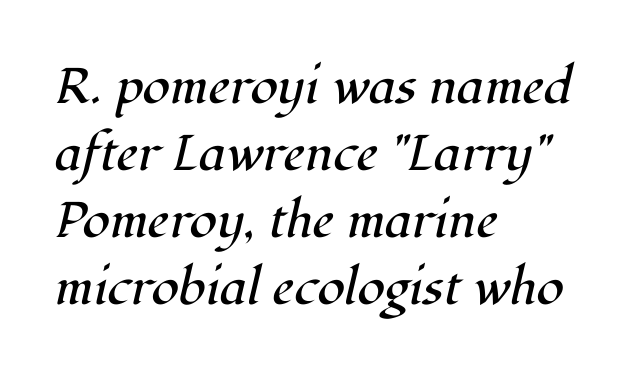
The image shows 50 px regular-weight serif type, italic (leaning right); set left-aligned, normal line spacing (1.34x), normal letter spacing, not underlined; high stroke contrast and a medium x-height.
